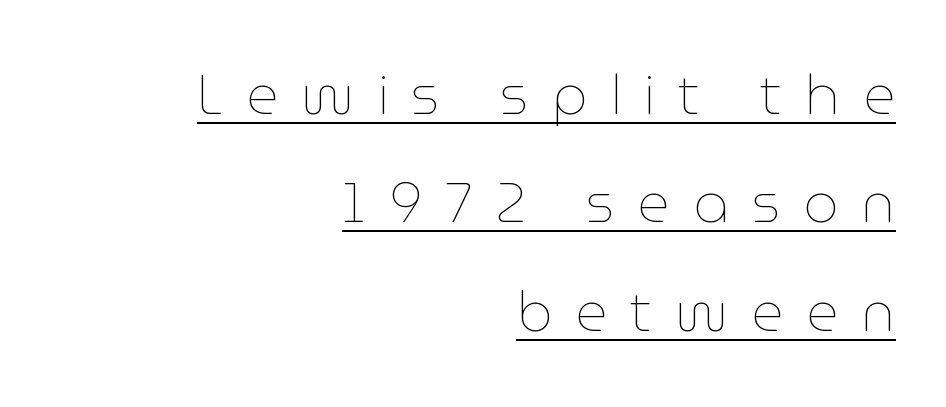
The face looks like a standard text weight, possibly lighter. Looks like regular typesetting: each glyph gets only the width it needs. How are the letters spaced? Widely, with obvious added tracking. A baseline rule has been typeset under these characters.
